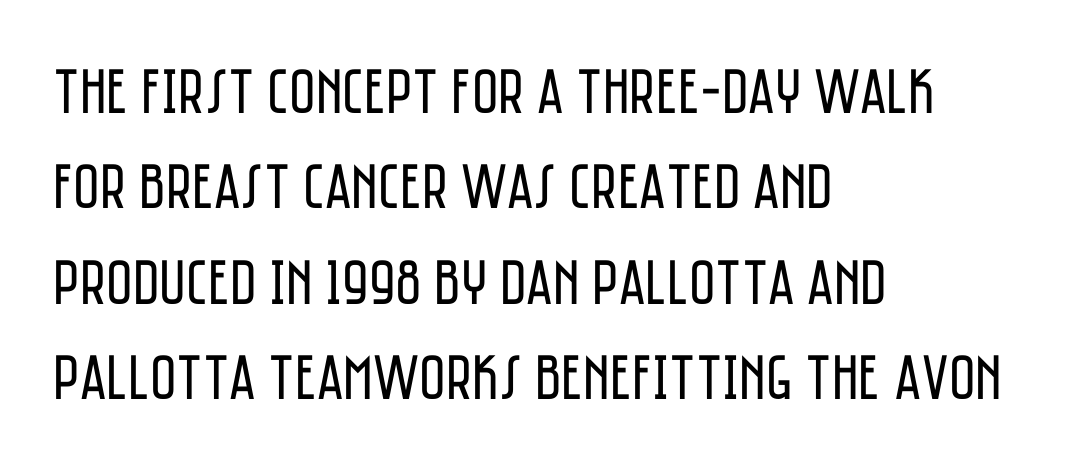
The image shows 64 px regular-weight, condensed sans-serif type, upright; set left-aligned, normal line spacing (1.49x), normal letter spacing, not underlined; low stroke contrast and a large x-height.
